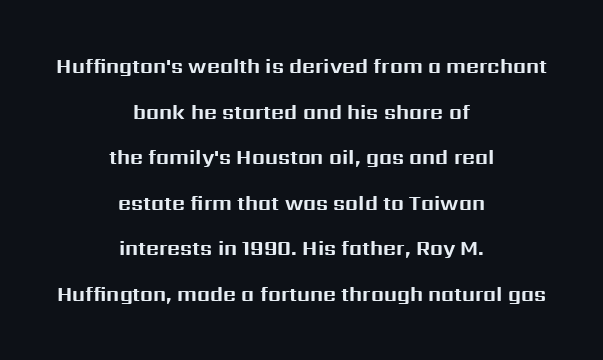
Leading is clearly above the norm, producing a sparse column. Alignment: centered. Just letters on the line, the space beneath them empty. In terms of posture, this sample is upright.
